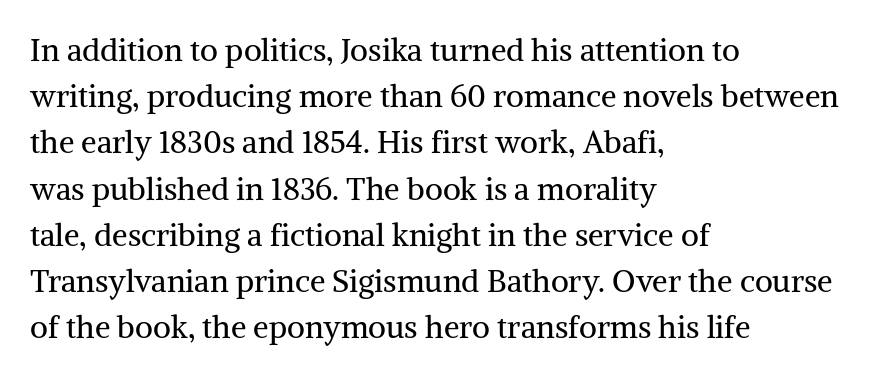
Is this a heavy cut? Hardly; it is regular or lighter. The face used here is proportionally spaced, like ordinary book or web type. Descenders are the only things crossing below the line. What kind of face is this? One with serifs. The letters stand straight up with perfectly vertical stems.
